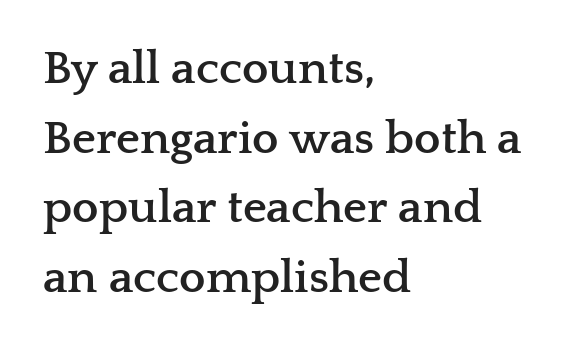
The image shows 47 px semibold, wide serif type, upright; set left-aligned, normal line spacing (1.48x), normal letter spacing, not underlined; low stroke contrast and a medium x-height.
